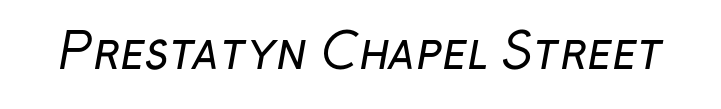
The image shows 49 px regular-weight sans-serif type; set normal letter spacing, not underlined; low stroke contrast and a medium x-height.
